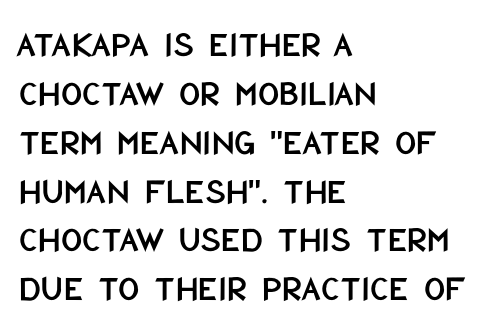
Q: Is the text italic (slanted)? A: No, it is upright.
Q: Is the typeface a serif or a sans-serif typeface? A: Sans-serif.
Q: Is the text underlined? A: No.
Q: How is the paragraph aligned? A: Left-aligned.
Q: Is the spacing between letters normal or unusually wide? A: Normal.
Q: Is the spacing between lines tight, normal or loose? A: Normal.
Q: Width (condensed, normal, or wide)? A: Condensed.
Q: Stroke contrast? A: Low.
Q: x-height? A: Large.
Q: Monospaced? A: No.
